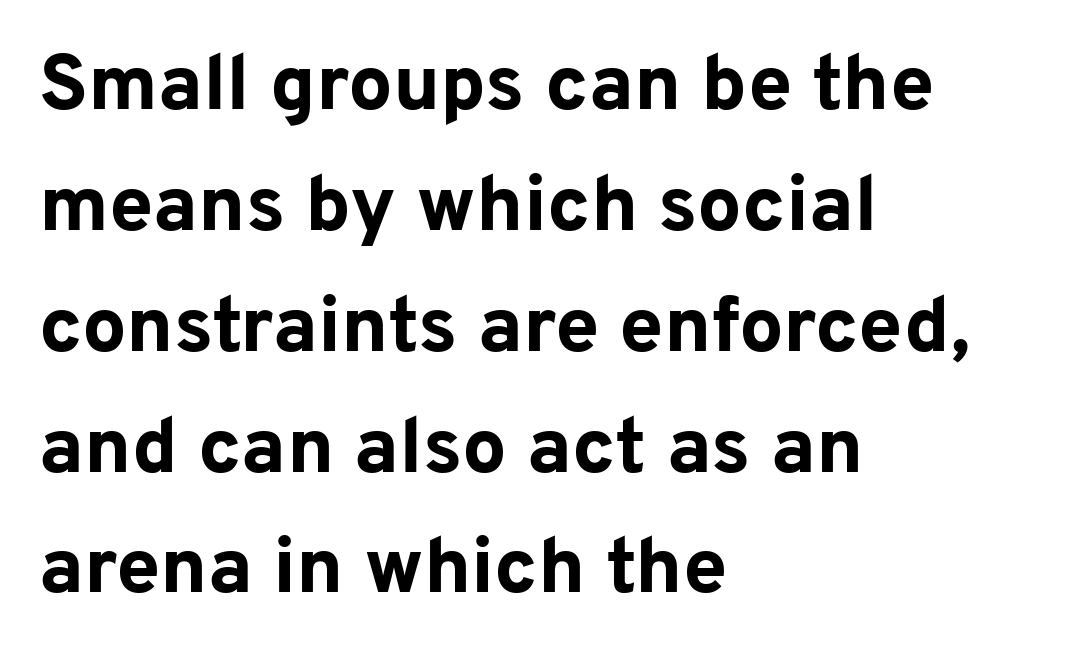
{"serif": "no", "italic": "no", "bold": "yes", "weight": "bold", "width": "normal", "stroke_contrast": "low", "x_height": "medium", "monospaced": "no", "underline": "no", "align": "left", "line_spacing": "normal", "line_spacing_ratio": 1.53, "letter_spacing": "normal", "letter_spacing_em": 0.0, "glyph_px": 79}
